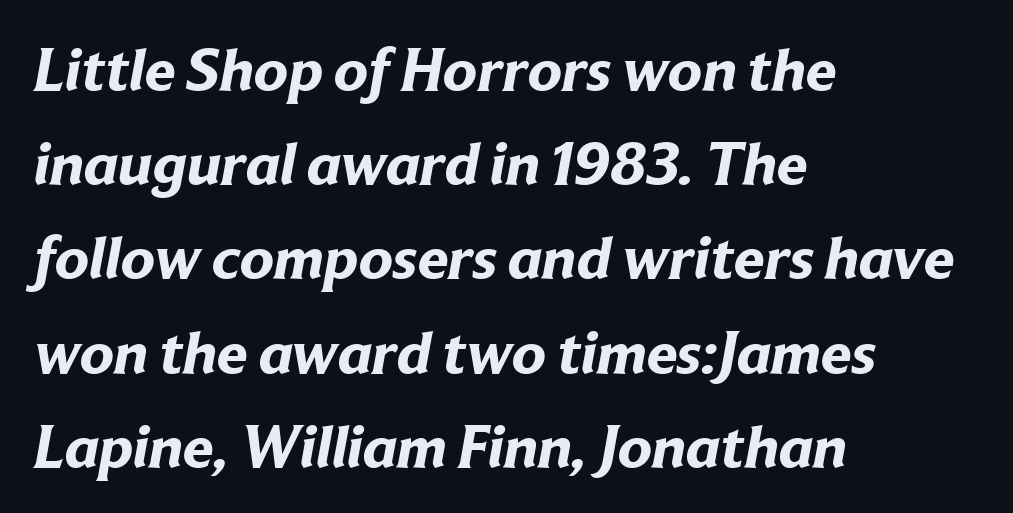
The image shows 62 px bold sans-serif type; set left-aligned, normal line spacing (1.52x), normal letter spacing, not underlined; low stroke contrast and a medium x-height.
